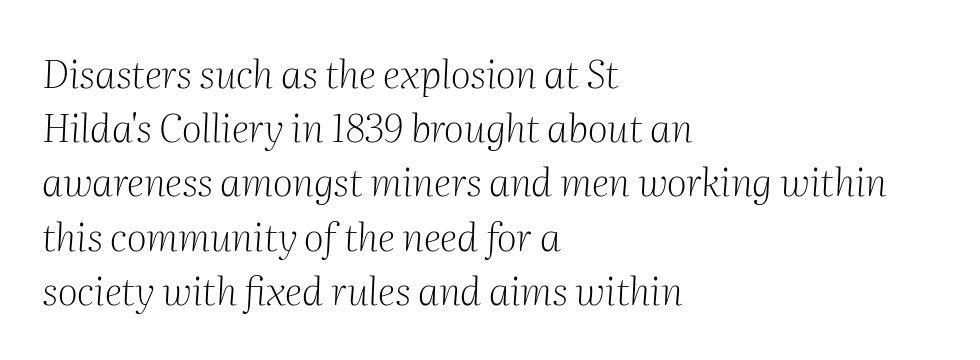
The image shows 39 px light serif type, italic (leaning right); set left-aligned, normal line spacing (1.39x), normal letter spacing, not underlined; medium stroke contrast and a medium x-height.
